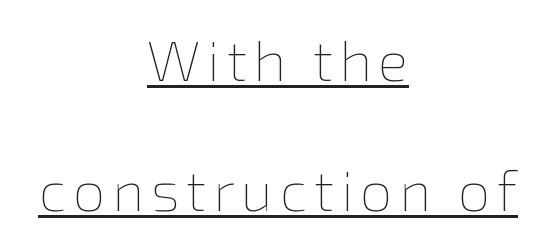
{"italic": "no", "bold": "no", "weight": "thin", "width": "normal", "stroke_contrast": "low", "x_height": "medium", "monospaced": "no", "underline": "yes", "align": "center", "line_spacing": "loose", "line_spacing_ratio": 2.28, "glyph_px": 57}
